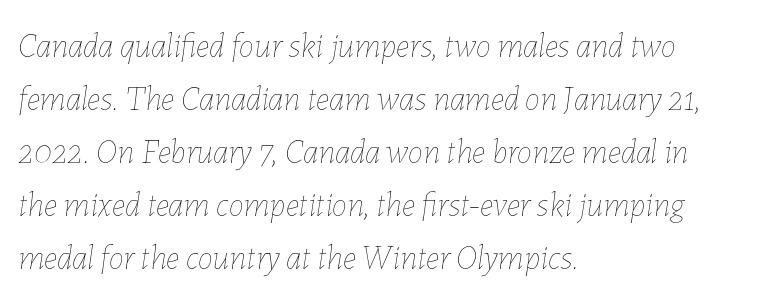
The letters look calm and open, with moderate or lighter stems. A typesetter would call this zero additional tracking. Layout note: lines flush left. Horizontal bands of white between lines are of average thickness. The face used here is proportionally spaced, like ordinary book or web type. The whole block is typeset with a tilt.
